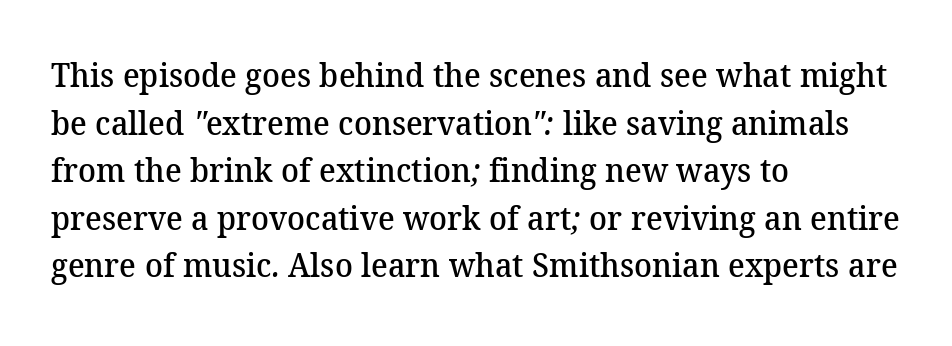
Q: Is the text bold? A: Semi-bold.
Q: Is the typeface a serif or a sans-serif typeface? A: Serif.
Q: Is the text underlined? A: No.
Q: How is the paragraph aligned? A: Left-aligned.
Q: Is the spacing between letters normal or unusually wide? A: Normal.
Q: Is the spacing between lines tight, normal or loose? A: Normal.
Q: Width (condensed, normal, or wide)? A: Normal.
Q: Stroke contrast? A: Medium.
Q: x-height? A: Medium.
Q: Monospaced? A: No.
